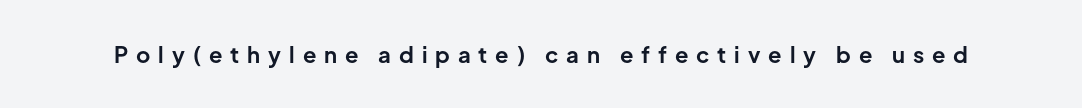
Q: Is the text bold? A: Yes.
Q: Is the text italic (slanted)? A: No, it is upright.
Q: Is the text underlined? A: No.
Q: Is the spacing between letters normal or unusually wide? A: Unusually wide.
